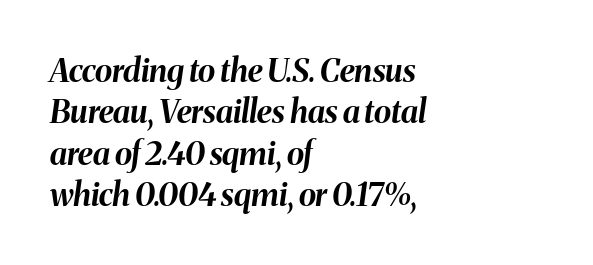
{"italic": "yes", "lean": "right", "slant_degrees": 8, "bold": "yes", "weight": "bold", "width": "normal", "stroke_contrast": "medium", "x_height": "medium", "monospaced": "no", "underline": "no", "align": "left", "line_spacing": "normal", "line_spacing_ratio": 1.29, "letter_spacing": "normal", "letter_spacing_em": 0.0, "glyph_px": 32}
